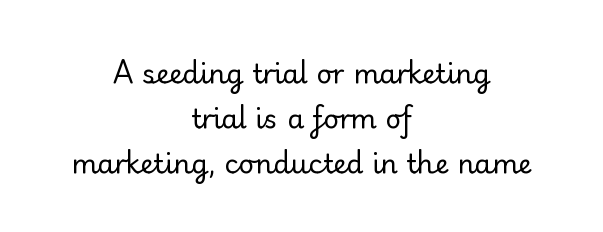
{"italic": "no", "bold": "no", "underline": "no", "align": "center", "line_spacing": "normal", "line_spacing_ratio": 1.66, "letter_spacing": "normal", "letter_spacing_em": 0.0, "glyph_px": 27}
